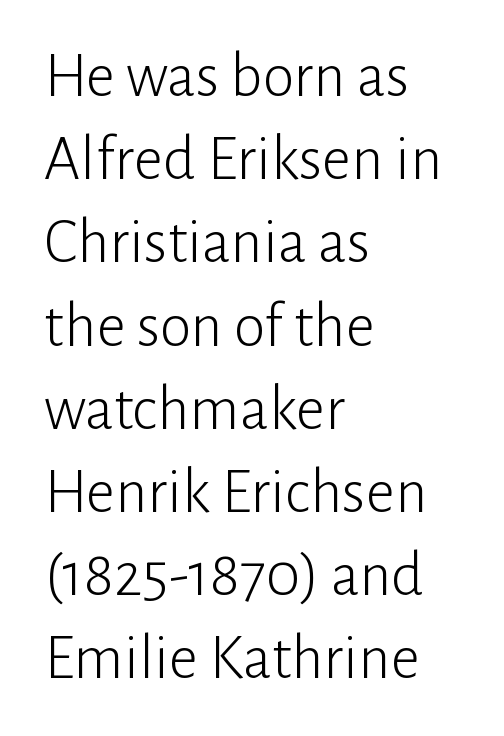
Q: Is the text bold? A: No.
Q: Is the text italic (slanted)? A: No, it is upright.
Q: Is the typeface a serif or a sans-serif typeface? A: Sans-serif.
Q: Is the text underlined? A: No.
Q: How is the paragraph aligned? A: Left-aligned.
Q: Is the spacing between letters normal or unusually wide? A: Normal.
Q: Is the spacing between lines tight, normal or loose? A: Normal.
Q: Width (condensed, normal, or wide)? A: Normal.
Q: Stroke contrast? A: Low.
Q: x-height? A: Medium.
Q: Monospaced? A: No.
